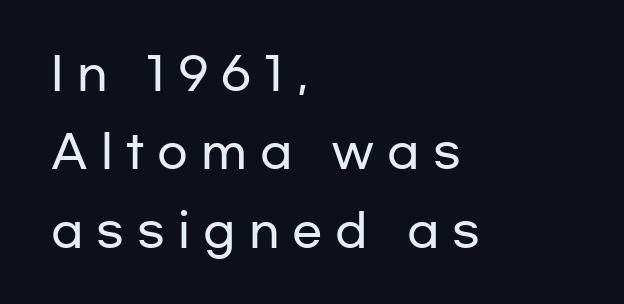
The image shows 45 px wide sans-serif type, upright; set left-aligned, line spacing 1.74x, unusually wide letter spacing (+0.29 em), not underlined; low stroke contrast and a medium x-height.
